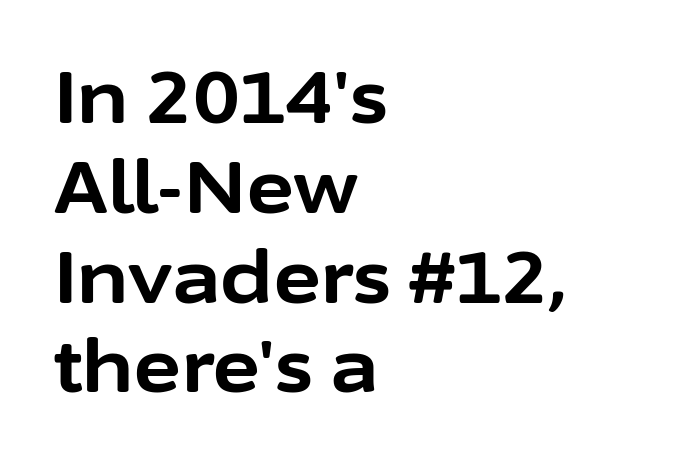
Do the characters align in a grid? No, the font is proportional. Emphasis by weight is at full strength: bold. The type sits square on the baseline with zero lean. Each word holds together tightly as a unit, with standard inter-letter gaps. In terms of letterform style, serifs are entirely absent. Visually the block forms a straight wall on the left and a jagged coastline on the right.
